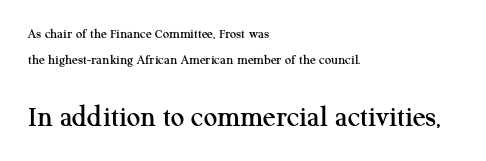
Horizontally, the lines are justified to the leading edge only. Character size in the trailing block exceeds that of the leading block. Words float on clear page, feet unadorned. The letters carry serifs — small finishing strokes at the ends of their stems. Nobody touched the tracking dial on this one. The letters advance in unequal steps, a hallmark of proportional type.
